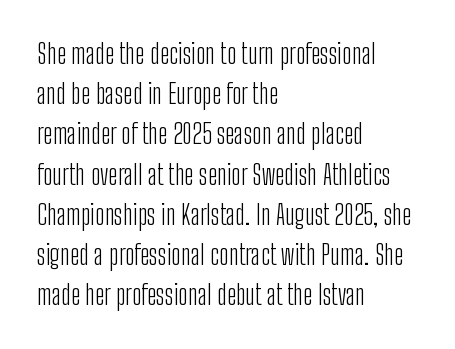
The image shows 27 px text type, upright; set left-aligned, normal line spacing (1.49x), normal letter spacing, not underlined.
